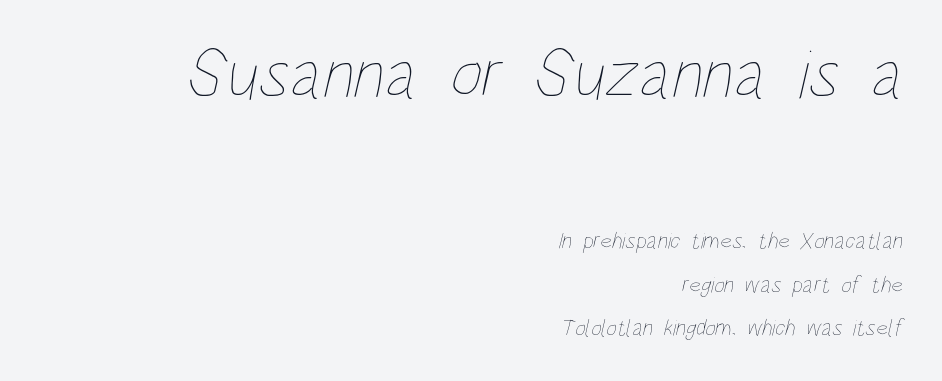
Q: Is the text bold? A: No.
Q: Is the text underlined? A: No.
Q: How is the paragraph aligned? A: Right-aligned.
Q: Is the spacing between letters normal or unusually wide? A: Normal.
Q: Is the spacing between lines tight, normal or loose? A: Loose.
Q: Which block of text is set in a larger size, the first (top) or the second (bottom)? A: The first (top) one.
Q: Width (condensed, normal, or wide)? A: Condensed.
Q: Stroke contrast? A: Low.
Q: x-height? A: Large.
Q: Monospaced? A: No.
